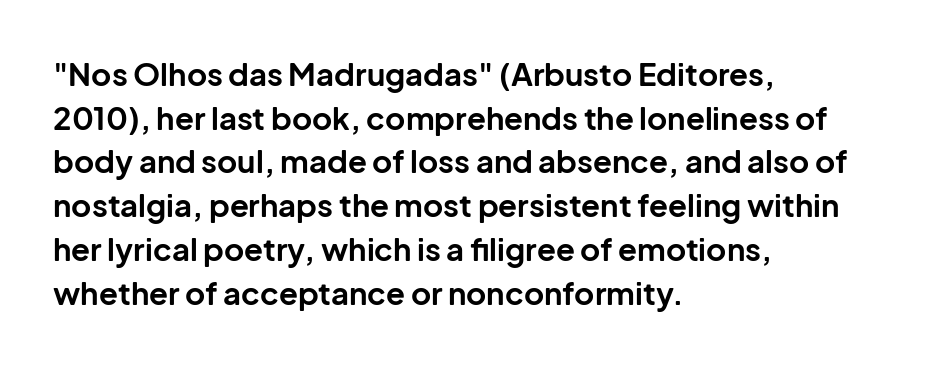
The image shows 31 px bold sans-serif type, upright; set left-aligned, normal line spacing (1.41x), normal letter spacing, not underlined; low stroke contrast and a medium x-height.
